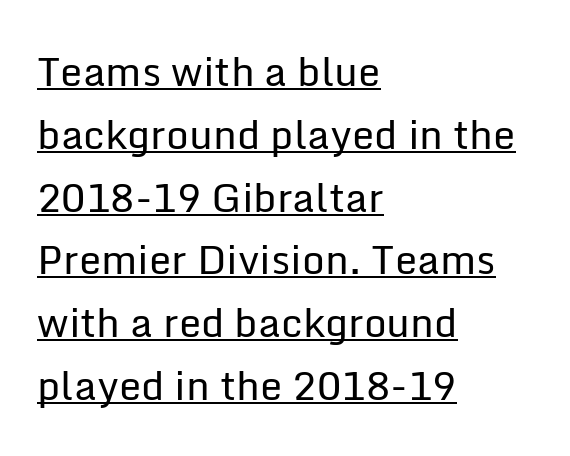
What kind of face is this? One without serifs — a sans. Words appear dense and cohesive because spacing is normal. Vertical strokes here are truly vertical. The typesetter chose a ragged-right arrangement here. The face used here is proportionally spaced, like ordinary book or web type. The passage shown stacks its lines at a standard gap.
